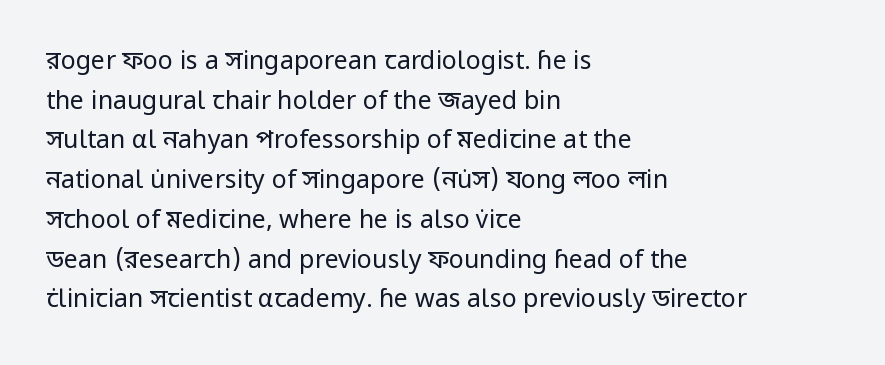
{"italic": "no", "bold": "no", "underline": "no", "align": "left", "line_spacing": "normal", "line_spacing_ratio": 1.59, "letter_spacing": "normal", "letter_spacing_em": 0.0, "glyph_px": 25}
